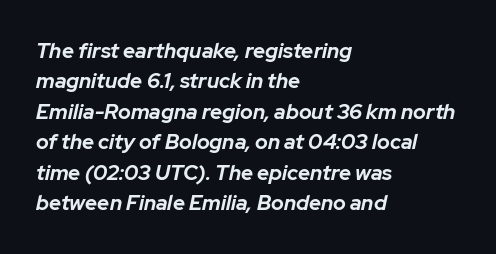
The type is set solid horizontally, with unmodified tracking. Plenty of ink on the page — the face is bold. Plain, unruled lines of type. The line-height multiplier appears to be the usual default. Observe the lean: these are italic letterforms. Layout note: lines flush left.
